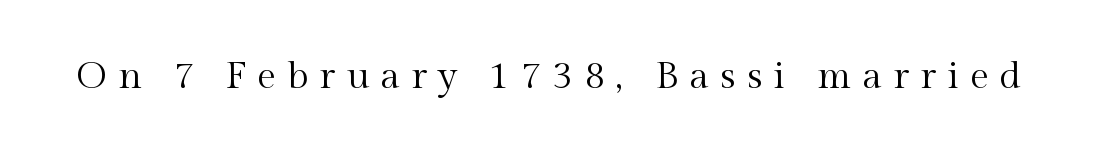
{"serif": "yes", "italic": "no", "bold": "no", "weight": "regular", "width": "normal", "x_height": "medium", "monospaced": "no", "underline": "no", "letter_spacing": "wide", "letter_spacing_em": 0.29, "glyph_px": 38}
